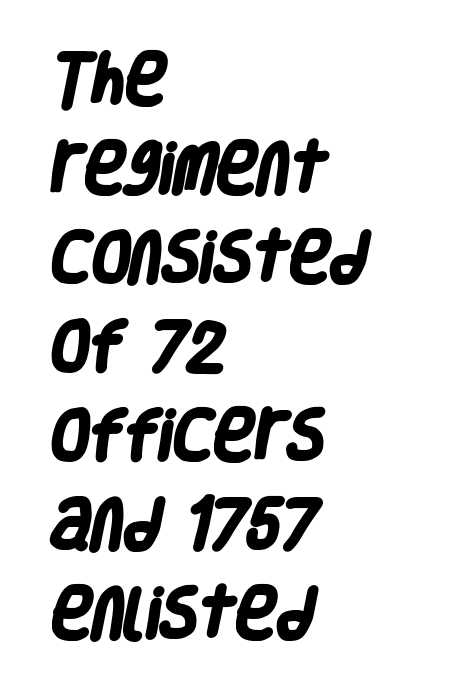
The image shows 56 px heavy, condensed sans-serif type; set left-aligned, normal line spacing (1.59x), normal letter spacing, not underlined; low stroke contrast and a large x-height.
